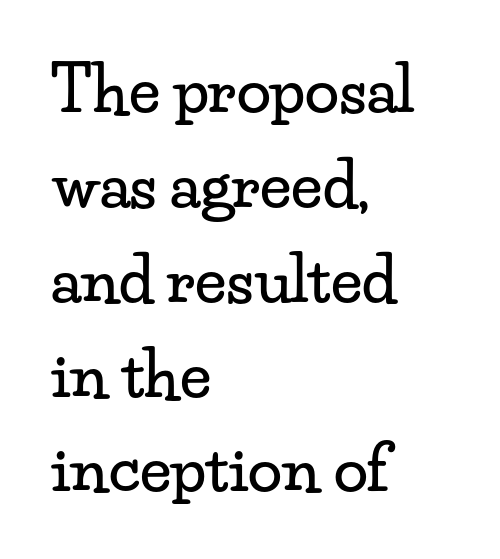
{"serif": "yes", "italic": "no", "width": "wide", "stroke_contrast": "low", "x_height": "small", "monospaced": "no", "underline": "no", "align": "left", "line_spacing": "normal", "line_spacing_ratio": 1.53, "letter_spacing": "normal", "letter_spacing_em": 0.0, "glyph_px": 62}
